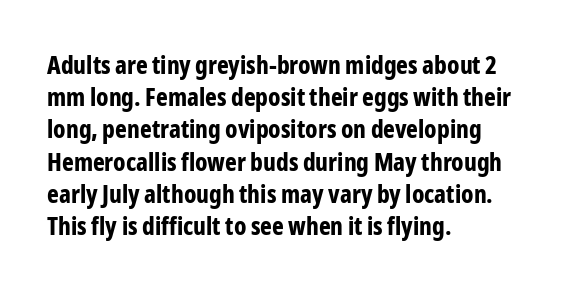
The image shows 25 px bold type, upright; set left-aligned, normal line spacing (1.29x), normal letter spacing, not underlined.
